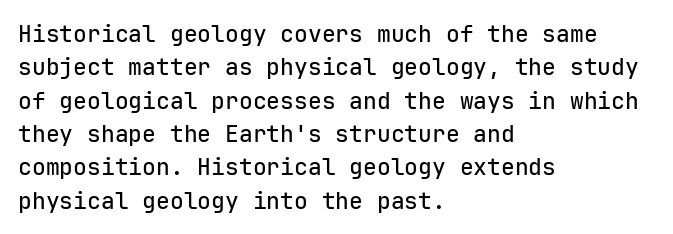
The rendering uses a moderate line-height, typical for paragraphs. These lines were composed using upright roman letters. The gaps between neighbouring characters are ordinary and unremarkable. Has an underline been added? It has not. Line starts are locked; line ends wander.
